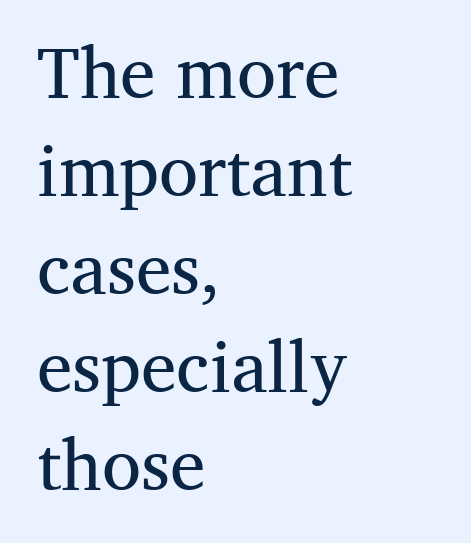
The image shows 71 px regular-weight serif type, upright; set left-aligned, normal line spacing (1.38x), normal letter spacing, not underlined; medium stroke contrast and a medium x-height.
